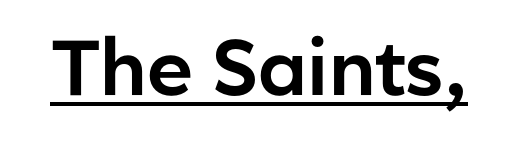
The image shows 78 px sans-serif type, upright; set normal letter spacing, underlined; low stroke contrast and a medium x-height.
